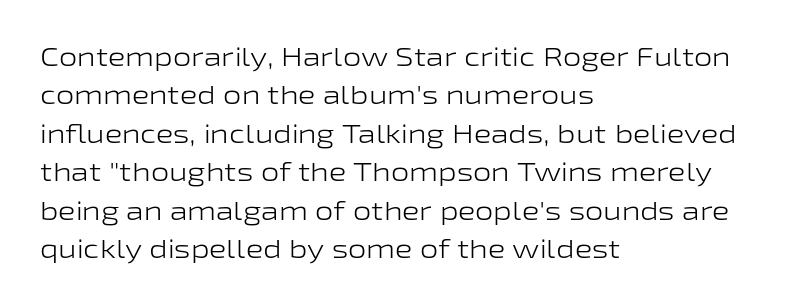
Q: Is the text bold? A: No.
Q: Is the text italic (slanted)? A: No, it is upright.
Q: Is the text underlined? A: No.
Q: How is the paragraph aligned? A: Left-aligned.
Q: Is the spacing between letters normal or unusually wide? A: Normal.
Q: Is the spacing between lines tight, normal or loose? A: Normal.
